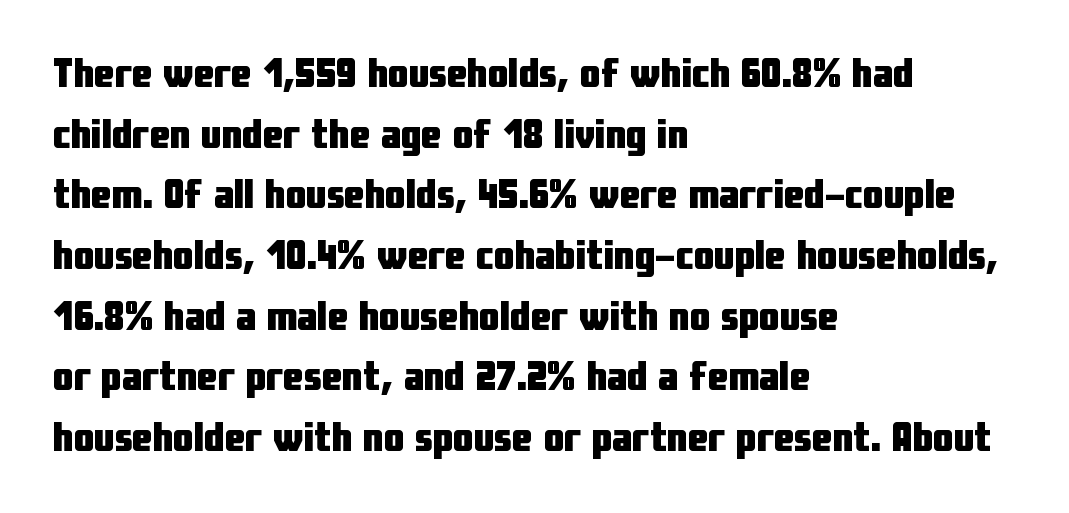
Look at the stroke-to-counter ratio: heavy, a bold. Leftover space on each line is placed entirely after the last word. Only glyphs here, with clear space below each row. Here the glyphs are tracked normally, forming tight word shapes. Italic: no, the glyphs are upright roman.
